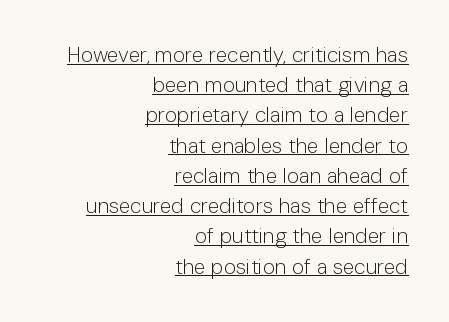
Q: Is the text bold? A: No.
Q: Is the text italic (slanted)? A: No, it is upright.
Q: Is the text underlined? A: Yes.
Q: How is the paragraph aligned? A: Right-aligned.
Q: Is the spacing between letters normal or unusually wide? A: Normal.
Q: Is the spacing between lines tight, normal or loose? A: Normal.
